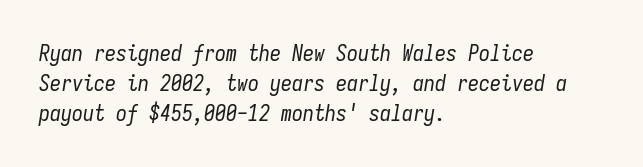
Plain, unruled lines of type. Think standard paragraph weight, or any step lighter than that. Observe the ordinary spacing: letters are neighbours, not strangers. Notice how the stems are inclined rather than vertical — that's the hallmark of italics. The lines in this sample share a left origin and differ only in where they stop.
